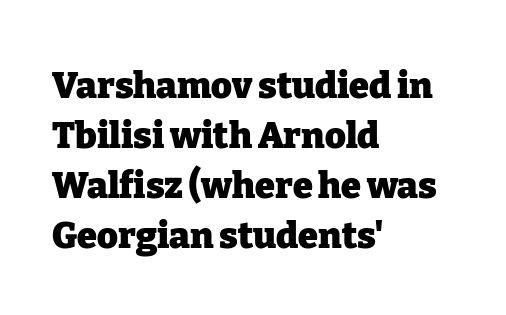
The image shows 36 px heavy serif type, upright; set left-aligned, normal line spacing (1.39x), normal letter spacing, not underlined; low stroke contrast and a medium x-height.
